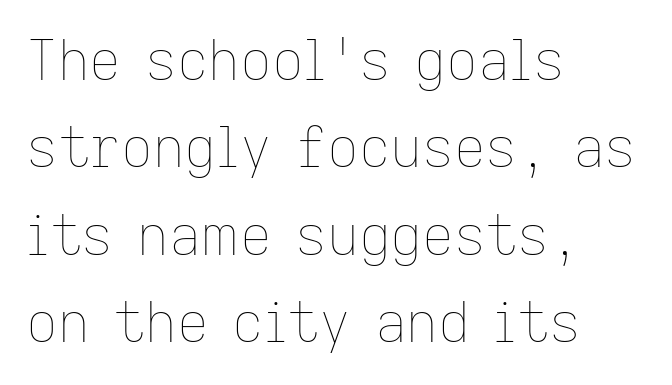
The image shows 55 px thin type, upright; set left-aligned, normal line spacing (1.59x), normal letter spacing, not underlined; low stroke contrast and a medium x-height.
